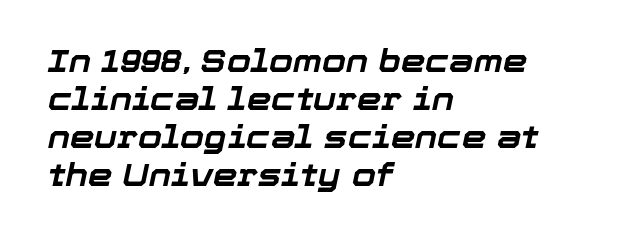
Spacing between characters is what you'd get straight out of the box. Left-aligned paragraph, ragged on the right. Spacing verdict: proportional, widths tailored to each character. Just letters on the line, the space beneath them empty.
